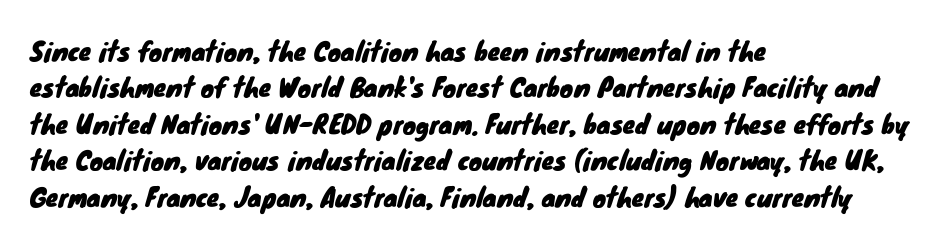
The image shows 25 px text type; set left-aligned, normal line spacing (1.46x), normal letter spacing, not underlined.
